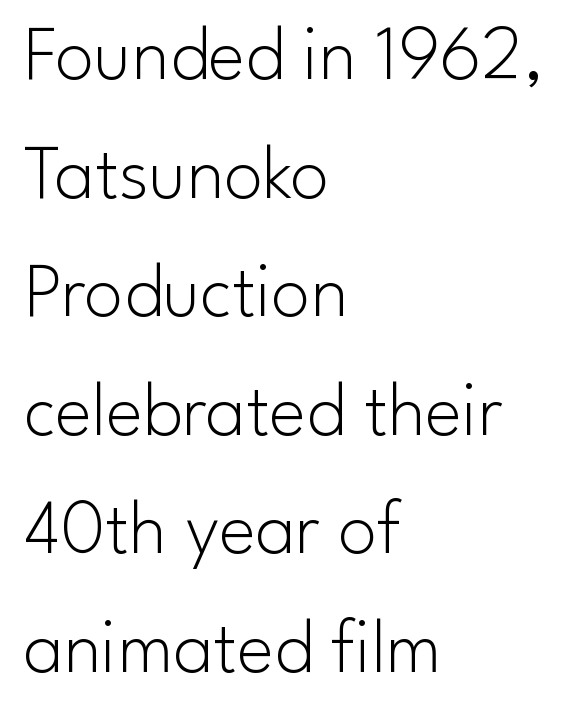
{"serif": "no", "italic": "no", "bold": "no", "weight": "light", "width": "normal", "stroke_contrast": "low", "x_height": "small", "monospaced": "no", "underline": "no", "align": "left", "line_spacing": "normal", "line_spacing_ratio": 1.52, "letter_spacing": "normal", "letter_spacing_em": 0.0, "glyph_px": 78}
